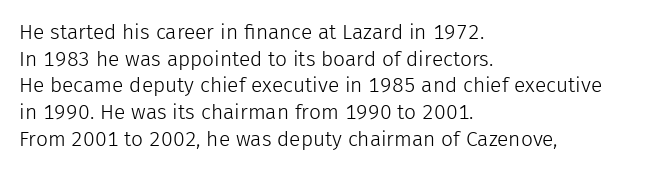
{"italic": "no", "bold": "no", "underline": "no", "align": "left", "line_spacing": "normal", "line_spacing_ratio": 1.27, "letter_spacing": "normal", "letter_spacing_em": 0.0, "glyph_px": 21}
